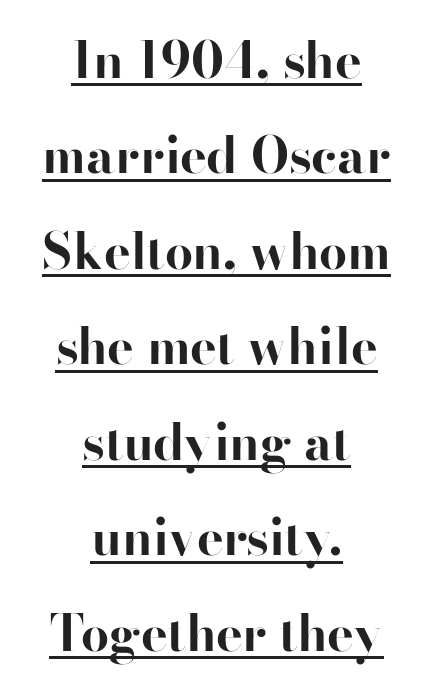
{"serif": "yes", "italic": "no", "bold": "yes", "weight": "bold", "width": "normal", "stroke_contrast": "high", "x_height": "small", "monospaced": "no", "underline": "yes", "align": "center", "line_spacing": "loose", "line_spacing_ratio": 1.91, "letter_spacing": "normal", "letter_spacing_em": 0.0, "glyph_px": 50}
